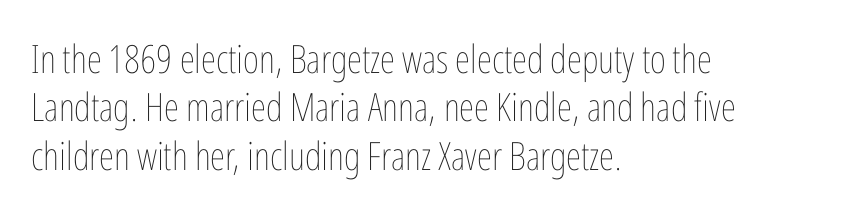
The image shows 39 px thin, condensed type, upright; set left-aligned, line spacing 1.24x, normal letter spacing, not underlined; low stroke contrast and a medium x-height.
